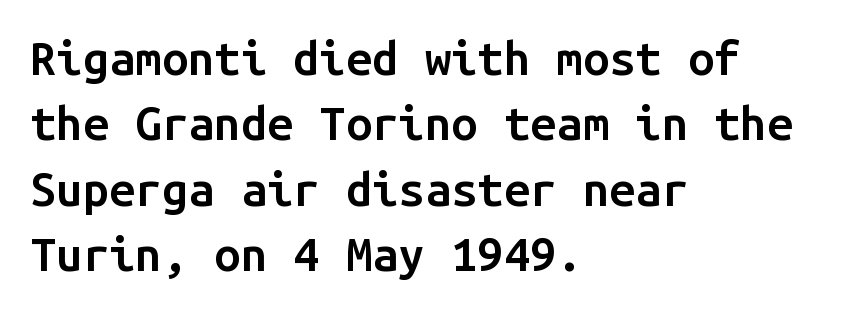
The image shows 47 px semibold sans-serif type, upright, monospaced; set left-aligned, normal line spacing (1.39x), normal letter spacing, not underlined; low stroke contrast and a medium x-height.
